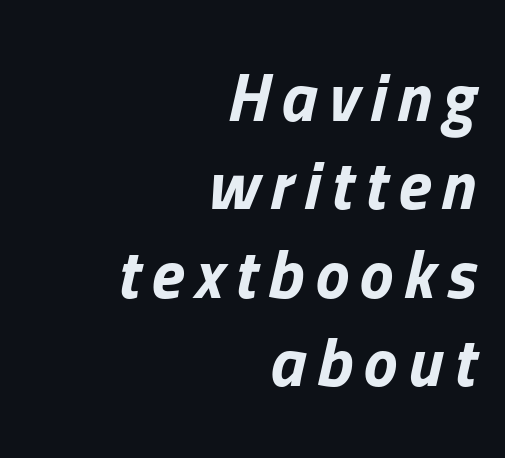
Q: Is the text bold? A: Yes.
Q: Is the text italic (slanted)? A: Yes, it leans right by about 13 degrees.
Q: Is the text underlined? A: No.
Q: How is the paragraph aligned? A: Right-aligned.
Q: Is the spacing between lines tight, normal or loose? A: Normal.
Q: Width (condensed, normal, or wide)? A: Normal.
Q: Stroke contrast? A: Low.
Q: x-height? A: Medium.
Q: Monospaced? A: No.
